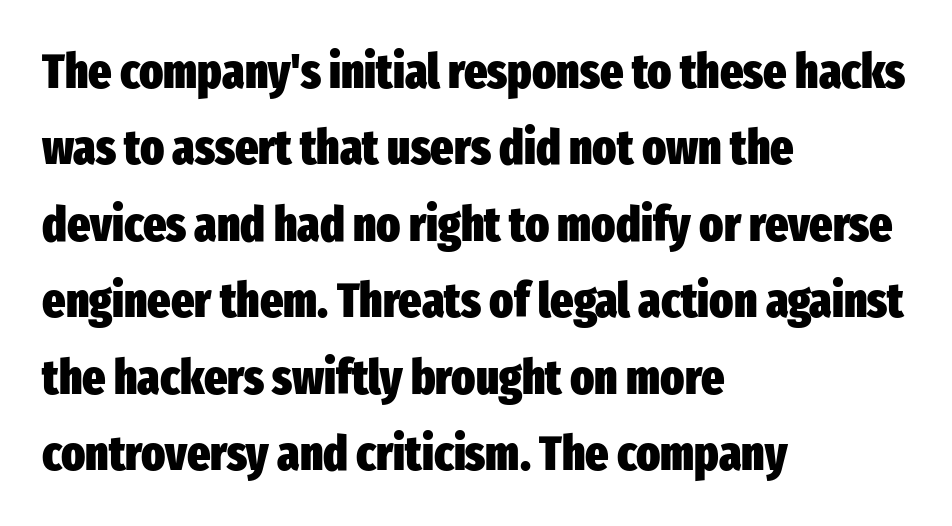
Summary of weight: heavy, a full bold. The letters carry no serifs — their stems end cleanly without finishing strokes. A classic flush-left, rag-right setting is used for this passage. Type without underlining. Students, note that the glyphs here touch the page at normal intervals. Tall strokes in this sample are plumb rather than angled.
